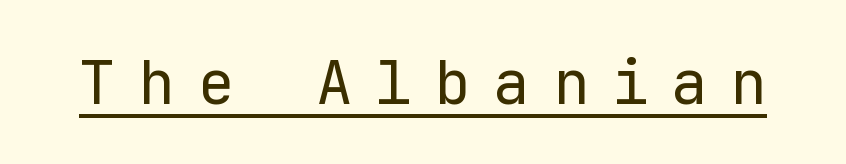
Q: Is the text bold? A: No.
Q: Is the text italic (slanted)? A: No, it is upright.
Q: Is the typeface a serif or a sans-serif typeface? A: Sans-serif.
Q: Is the text underlined? A: Yes.
Q: Is the spacing between letters normal or unusually wide? A: Unusually wide.
Q: Width (condensed, normal, or wide)? A: Normal.
Q: Stroke contrast? A: Low.
Q: x-height? A: Medium.
Q: Monospaced? A: Yes.
